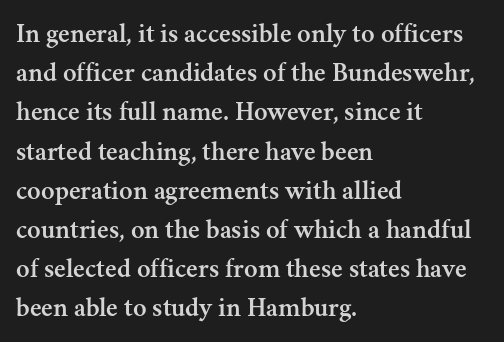
Q: Is the text italic (slanted)? A: No, it is upright.
Q: Is the typeface a serif or a sans-serif typeface? A: Serif.
Q: Is the text underlined? A: No.
Q: How is the paragraph aligned? A: Left-aligned.
Q: Is the spacing between letters normal or unusually wide? A: Normal.
Q: Is the spacing between lines tight, normal or loose? A: Normal.
Q: Width (condensed, normal, or wide)? A: Normal.
Q: Stroke contrast? A: Medium.
Q: x-height? A: Small.
Q: Monospaced? A: No.
